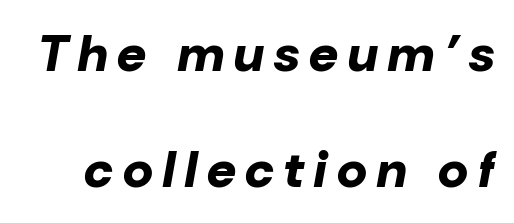
The image shows 51 px bold type, italic (leaning right); set loose line spacing (2.27x), unusually wide letter spacing (+0.2 em), not underlined; low stroke contrast and a medium x-height.
